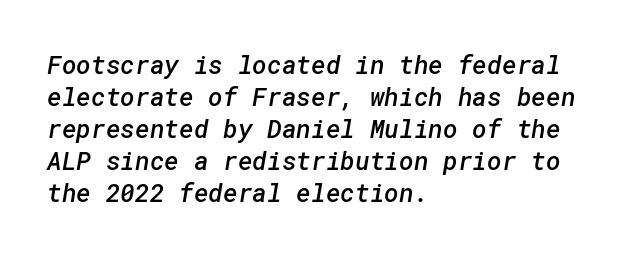
The image shows 25 px text type; set left-aligned, normal line spacing (1.28x), normal letter spacing, not underlined.
